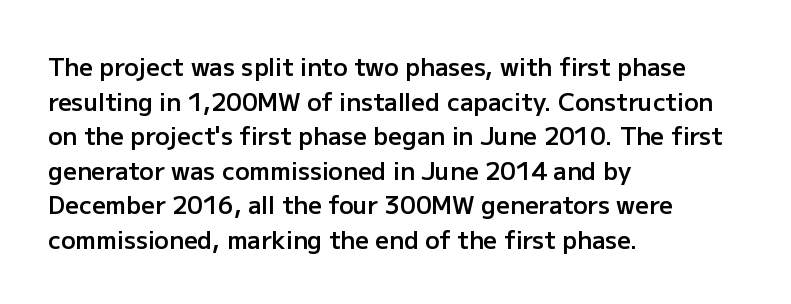
Inter-character spacing is left at the font's built-in metrics. Is there any slant? The stems are plumb. Reading down the block, your eye returns to a fixed left position each line. A semibold gives these letters moderate extra thickness, short of bold.
